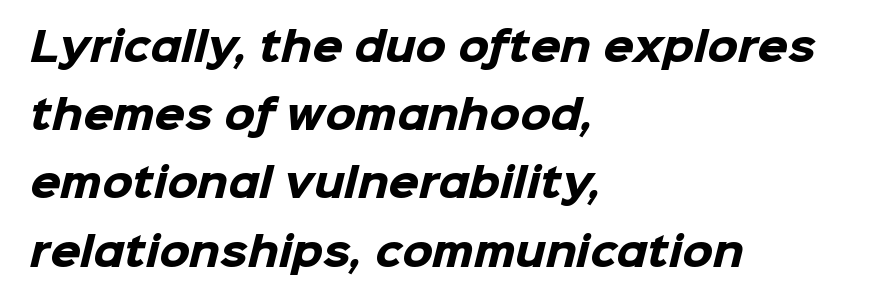
{"serif": "no", "bold": "yes", "weight": "heavy", "width": "normal", "stroke_contrast": "low", "x_height": "medium", "monospaced": "no", "underline": "no", "align": "left", "line_spacing_ratio": 1.75, "letter_spacing": "normal", "letter_spacing_em": 0.0, "glyph_px": 39}
